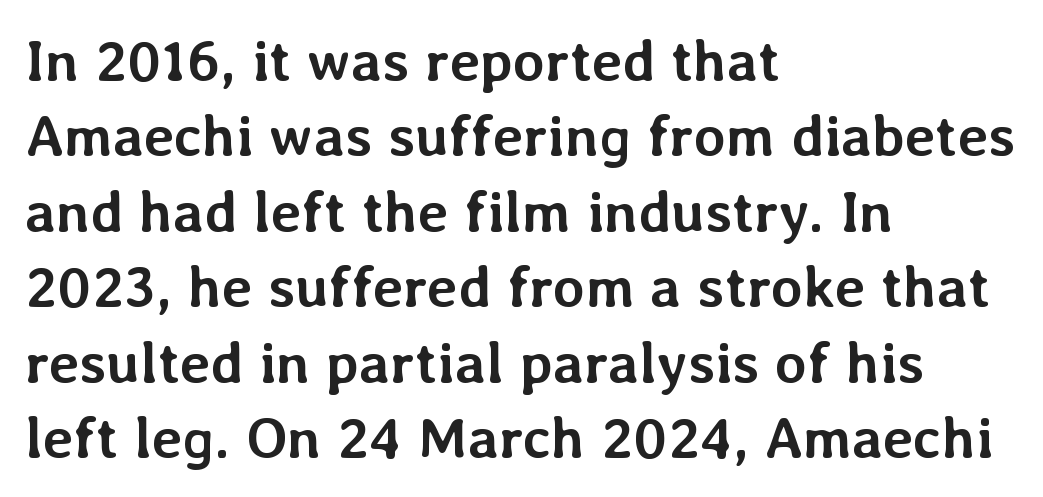
Typeset ragged right — the left edge is the straight one. Lines of text with bare space underneath. Default kerning and tracking; the words read as compact shapes. The leading is moderate, giving the passage an even texture. Each letter keeps its own natural width here, so spacing adapts to shape. Heft: maximum for text — a bold.
